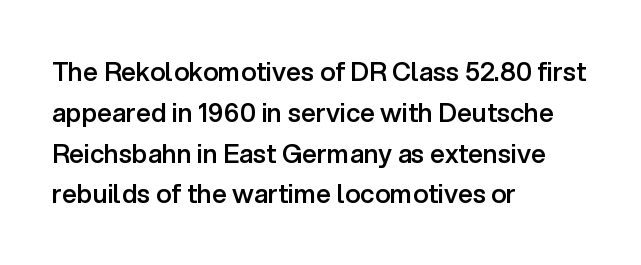
Q: Is the text bold? A: Semi-bold.
Q: Is the text italic (slanted)? A: No, it is upright.
Q: Is the text underlined? A: No.
Q: How is the paragraph aligned? A: Left-aligned.
Q: Is the spacing between letters normal or unusually wide? A: Normal.
Q: Is the spacing between lines tight, normal or loose? A: Normal.
